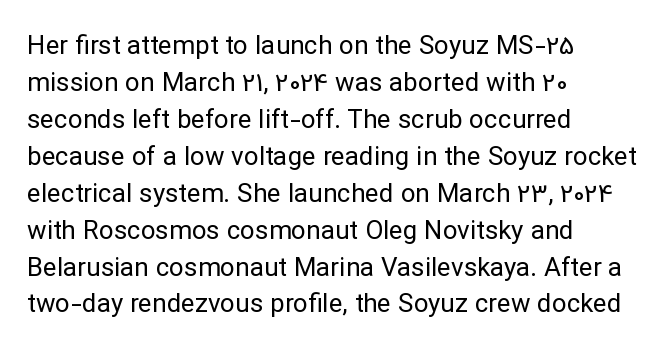
{"italic": "no", "bold": "no", "underline": "no", "align": "left", "line_spacing": "normal", "line_spacing_ratio": 1.42, "letter_spacing": "normal", "letter_spacing_em": 0.0, "glyph_px": 26}
